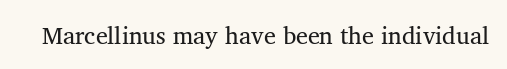
Only glyphs here, with clear space below each row. Notice how the stems are strictly vertical — no italics here. Between one letter and the next there's only the usual sliver of space. Is this a heavy cut? Hardly; it is regular or lighter.
